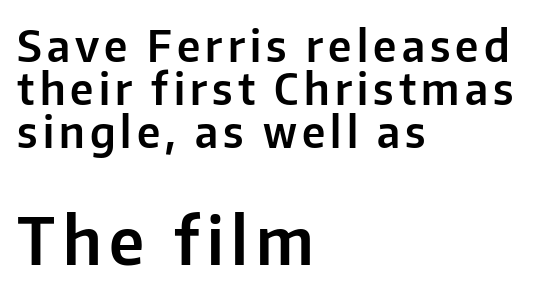
The image shows 65 px sans-serif type, upright; set left-aligned, tight line spacing (1.0x), not underlined; the second (bottom) block is 1.51x larger; low stroke contrast and a medium x-height.
